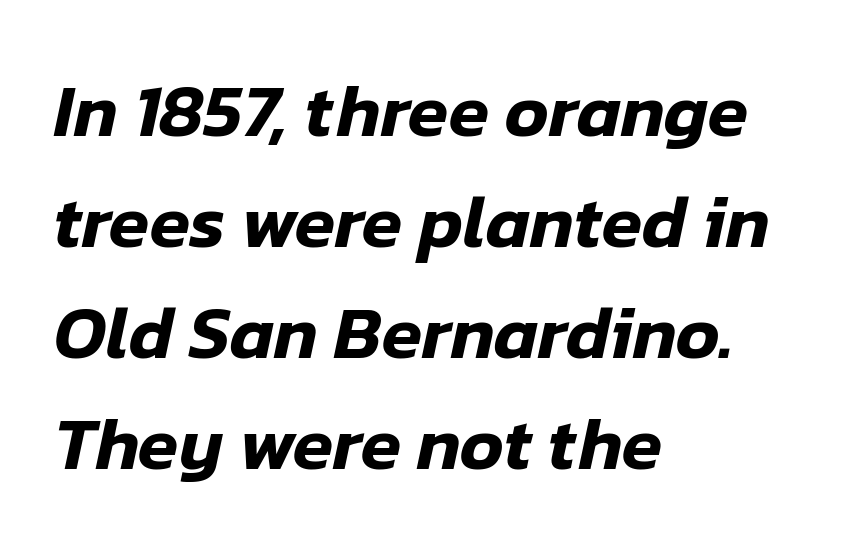
The image shows 74 px text type, italic (leaning right); set left-aligned, normal line spacing (1.5x), normal letter spacing, not underlined; low stroke contrast and a medium x-height.
